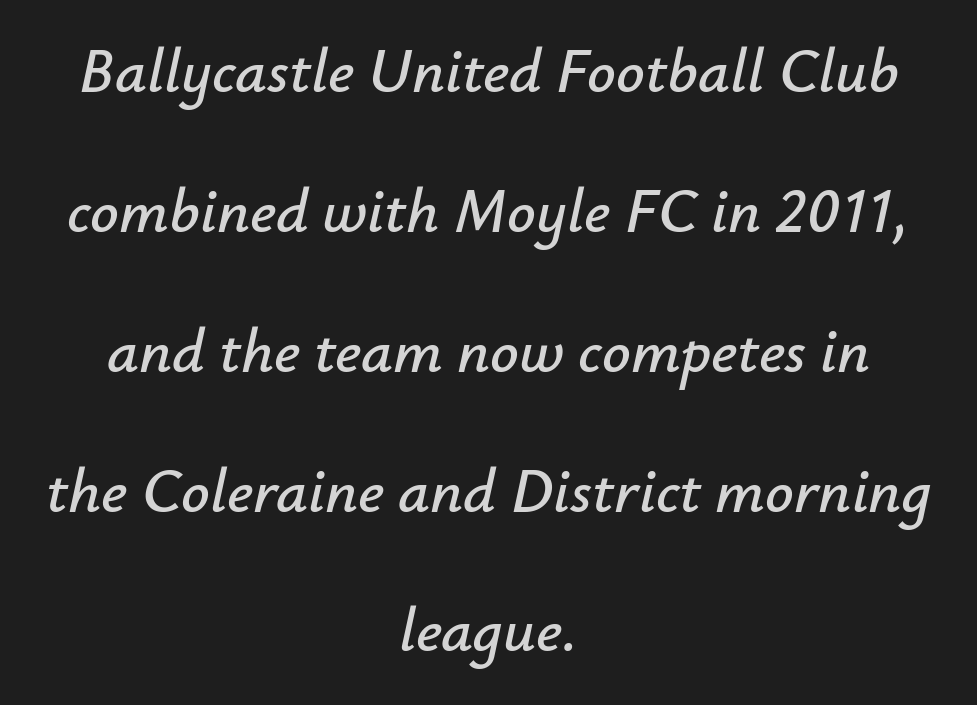
The image shows 63 px text type, italic (leaning right); set centered, loose line spacing (2.22x), normal letter spacing, not underlined; low stroke contrast and a small x-height.
